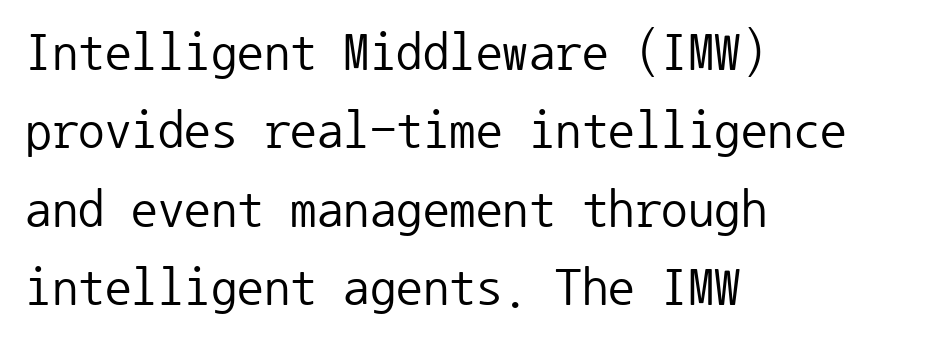
Is this a heavy cut? Hardly; it is regular or lighter. What stands out about the letter spacing? Nothing — it is the standard amount. The string is rendered with underlining switched off. No feet cap the strokes, marking this as sans-serif type.
